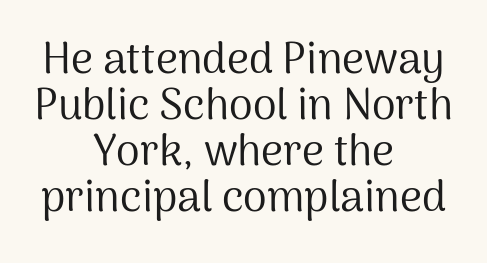
Honestly, the letter spacing is just normal — you wouldn't notice it. These lines are composed in type without serifs. The whitespace from short lines is split evenly between both sides. The font is comparable to plain body text, perhaps lighter.
